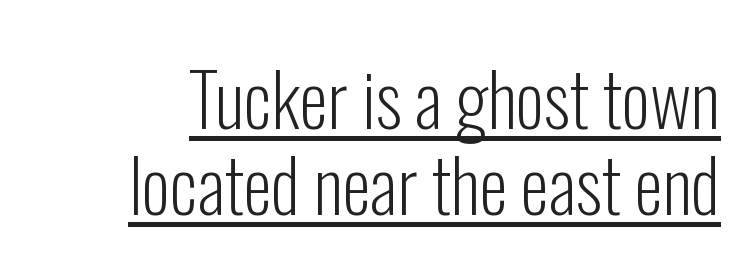
The strokes carry an ordinary text weight at most. The letters advance in unequal steps, a hallmark of proportional type. Caption: lettering with a line underneath. The typeface chosen for these lines omits serifs.
